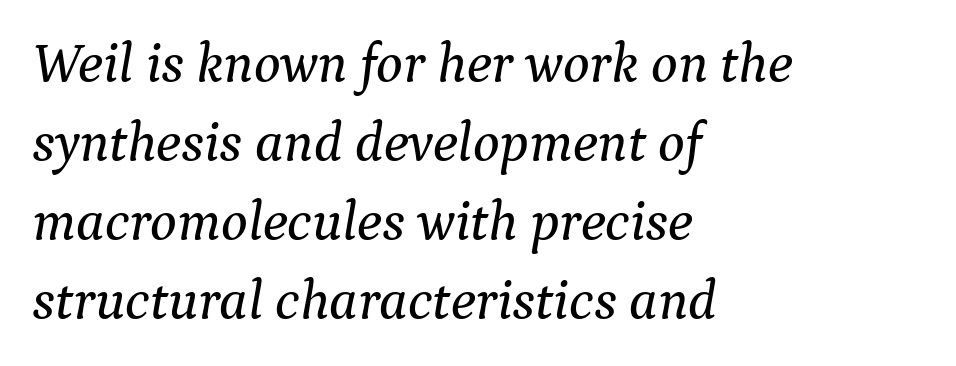
Q: Is the text italic (slanted)? A: Yes, it leans right by about 9 degrees.
Q: Is the typeface a serif or a sans-serif typeface? A: Serif.
Q: Is the text underlined? A: No.
Q: How is the paragraph aligned? A: Left-aligned.
Q: Is the spacing between letters normal or unusually wide? A: Normal.
Q: Is the spacing between lines tight, normal or loose? A: Normal.
Q: Width (condensed, normal, or wide)? A: Normal.
Q: Stroke contrast? A: Medium.
Q: x-height? A: Medium.
Q: Monospaced? A: No.
